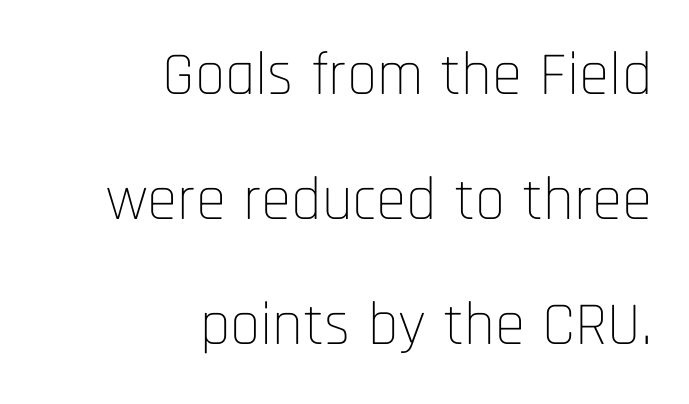
Q: Is the text bold? A: No.
Q: Is the text italic (slanted)? A: No, it is upright.
Q: Is the typeface a serif or a sans-serif typeface? A: Sans-serif.
Q: Is the text underlined? A: No.
Q: How is the paragraph aligned? A: Right-aligned.
Q: Is the spacing between letters normal or unusually wide? A: Normal.
Q: Is the spacing between lines tight, normal or loose? A: Loose.
Q: Width (condensed, normal, or wide)? A: Condensed.
Q: Stroke contrast? A: Low.
Q: x-height? A: Large.
Q: Monospaced? A: No.
